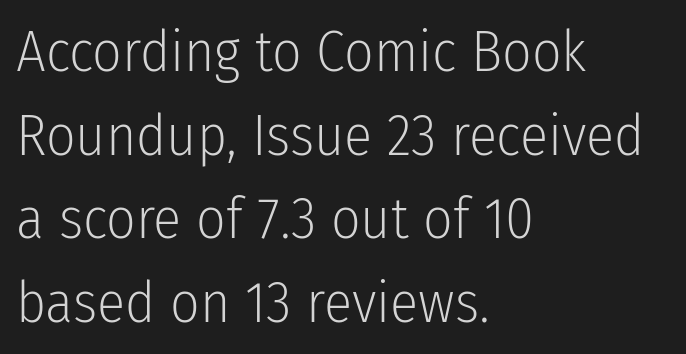
Q: Is the text bold? A: No.
Q: Is the text italic (slanted)? A: No, it is upright.
Q: Is the typeface a serif or a sans-serif typeface? A: Sans-serif.
Q: Is the text underlined? A: No.
Q: How is the paragraph aligned? A: Left-aligned.
Q: Is the spacing between letters normal or unusually wide? A: Normal.
Q: Is the spacing between lines tight, normal or loose? A: Normal.
Q: Width (condensed, normal, or wide)? A: Condensed.
Q: Stroke contrast? A: Low.
Q: x-height? A: Medium.
Q: Monospaced? A: No.
